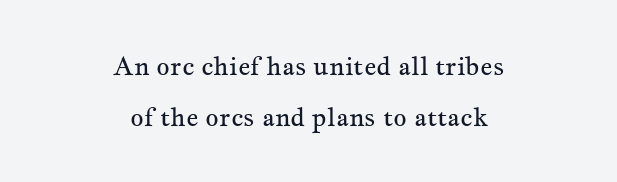
Is the letter spacing exaggerated? No — it looks like the ordinary default. Loosely led — the rows are spread out. The string is rendered with underlining switched off. The characters are drawn with everyday or finer stroke widths. This is the regular roman posture of the typeface.
